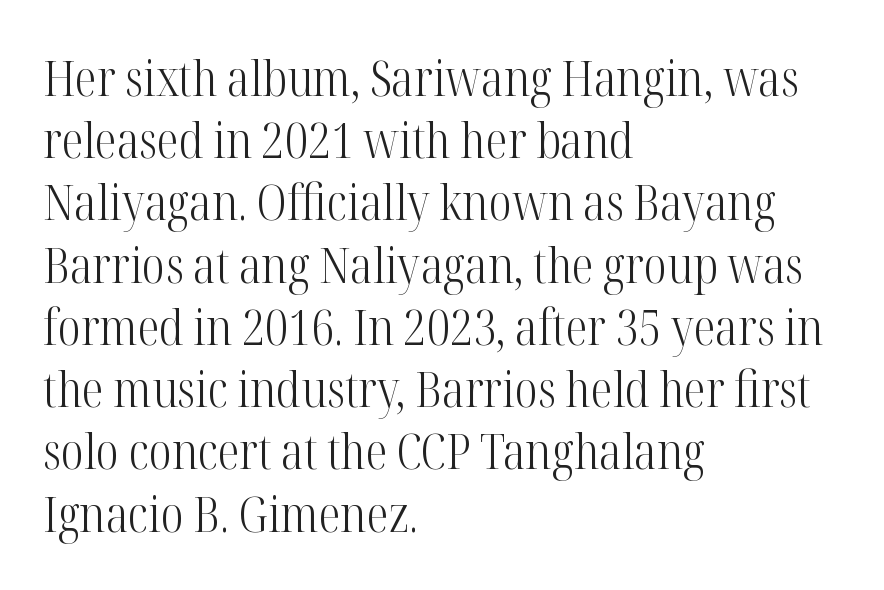
The image shows 49 px light, condensed serif type, upright; set left-aligned, normal line spacing (1.27x), normal letter spacing, not underlined; high stroke contrast and a medium x-height.
